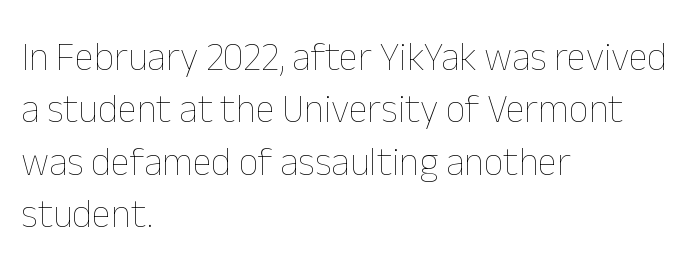
{"italic": "no", "bold": "no", "weight": "thin", "width": "normal", "stroke_contrast": "low", "x_height": "medium", "monospaced": "no", "underline": "no", "align": "left", "line_spacing": "normal", "line_spacing_ratio": 1.34, "letter_spacing": "normal", "letter_spacing_em": 0.0, "glyph_px": 39}
